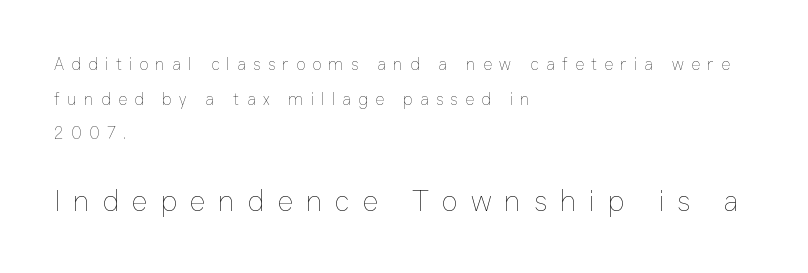
{"italic": "no", "bold": "no", "weight": "thin", "width": "normal", "stroke_contrast": "low", "x_height": "medium", "monospaced": "no", "underline": "no", "align": "left", "line_spacing": "loose", "line_spacing_ratio": 2.03, "letter_spacing": "wide", "letter_spacing_em": 0.43, "larger_block": "second", "size_ratio": 1.76, "glyph_px": 30}
